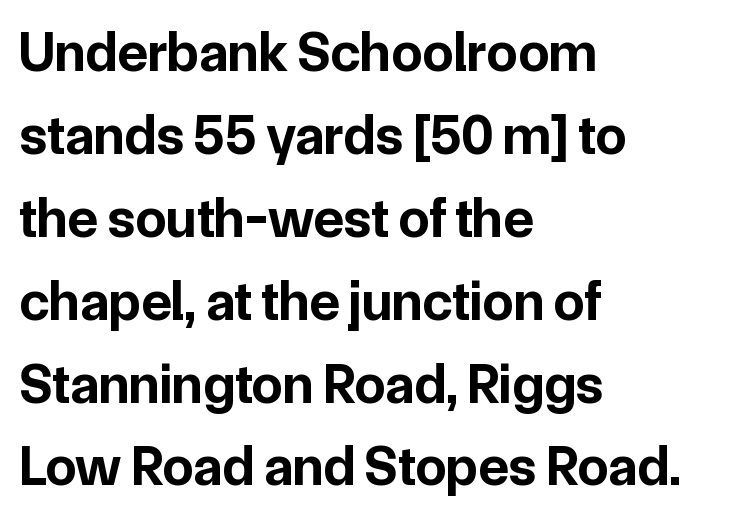
Q: Is the text bold? A: Yes.
Q: Is the text italic (slanted)? A: No, it is upright.
Q: Is the typeface a serif or a sans-serif typeface? A: Sans-serif.
Q: Is the text underlined? A: No.
Q: How is the paragraph aligned? A: Left-aligned.
Q: Is the spacing between letters normal or unusually wide? A: Normal.
Q: Is the spacing between lines tight, normal or loose? A: Normal.
Q: Width (condensed, normal, or wide)? A: Normal.
Q: Stroke contrast? A: Low.
Q: x-height? A: Medium.
Q: Monospaced? A: No.
